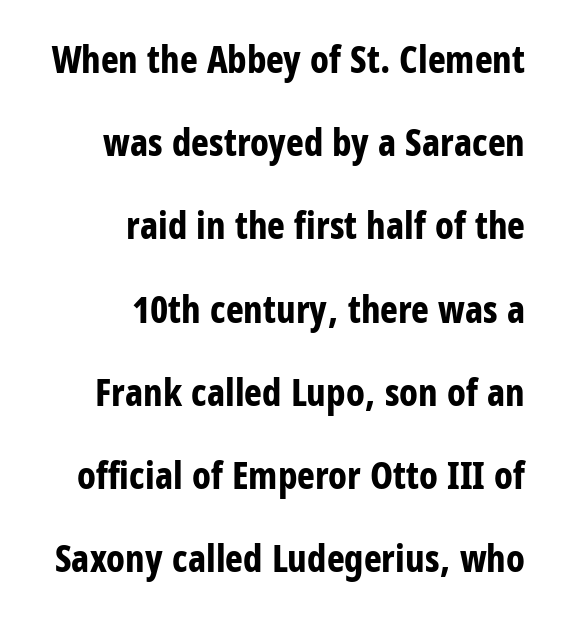
The image shows 38 px bold, condensed sans-serif type, upright; set right-aligned, loose line spacing (2.19x), normal letter spacing, not underlined; low stroke contrast and a large x-height.
